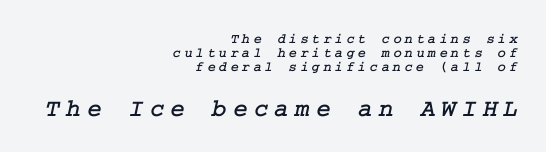
Q: Is the text underlined? A: No.
Q: How is the paragraph aligned? A: Right-aligned.
Q: Is the spacing between letters normal or unusually wide? A: Unusually wide.
Q: Is the spacing between lines tight, normal or loose? A: Tight.
Q: Which block of text is set in a larger size, the first (top) or the second (bottom)? A: The second (bottom) one.
